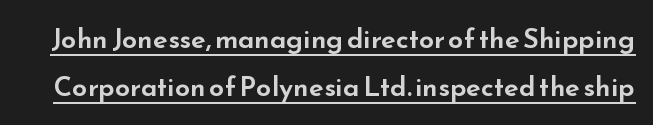
Q: Is the text italic (slanted)? A: No, it is upright.
Q: Is the text underlined? A: Yes.
Q: Is the spacing between letters normal or unusually wide? A: Normal.
